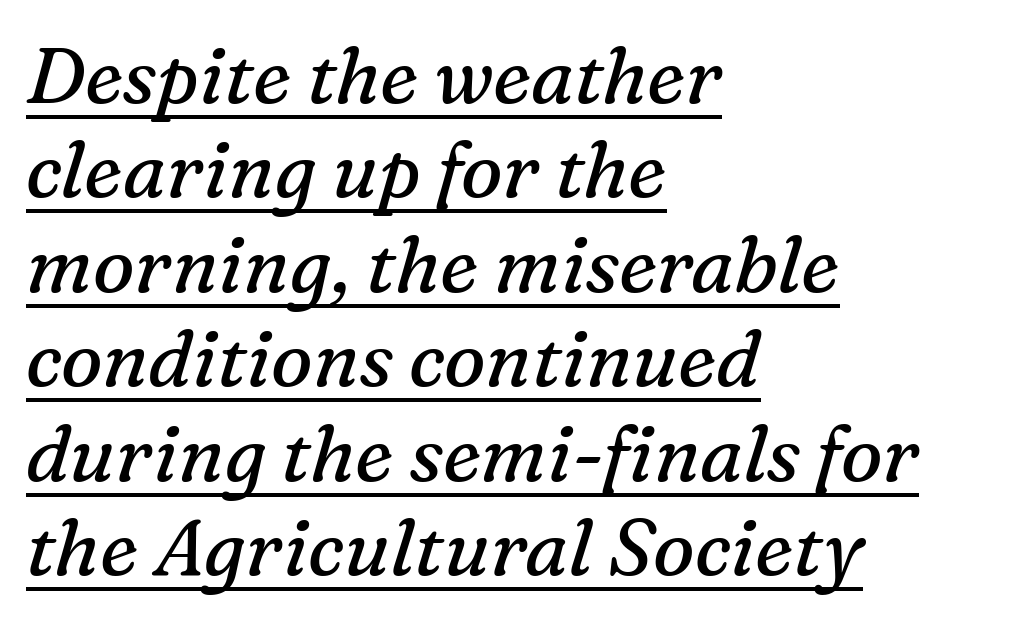
The image shows 78 px regular-weight serif type, italic (leaning right); set left-aligned, line spacing 1.21x, normal letter spacing, underlined; medium stroke contrast and a medium x-height.
